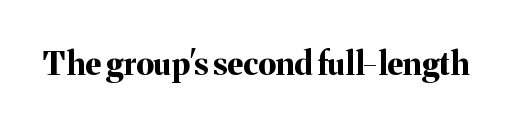
The glyphs in this specimen are seriffed. The letters sit at their default tracking, neither squeezed nor spread. A bare baseline throughout the passage. The letters advance in unequal steps, a hallmark of proportional type.
